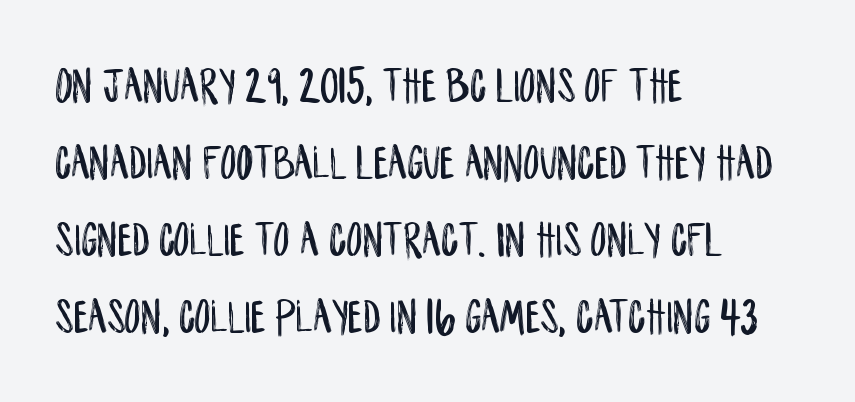
The image shows 50 px condensed sans-serif type, upright; set left-aligned, normal line spacing (1.54x), normal letter spacing, not underlined; low stroke contrast and a large x-height.
